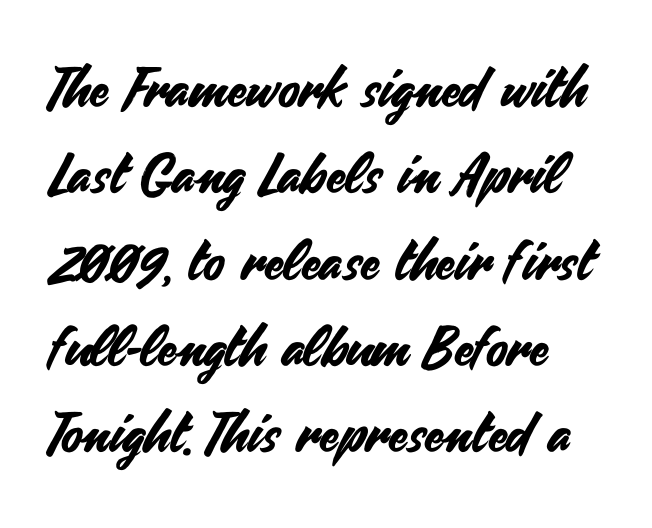
Q: Is the text italic (slanted)? A: Yes.
Q: Is the typeface a serif or a sans-serif typeface? A: Sans-serif.
Q: Is the text underlined? A: No.
Q: Is the spacing between letters normal or unusually wide? A: Normal.
Q: Is the spacing between lines tight, normal or loose? A: Normal.
Q: Width (condensed, normal, or wide)? A: Normal.
Q: Stroke contrast? A: Medium.
Q: x-height? A: Small.
Q: Monospaced? A: No.
